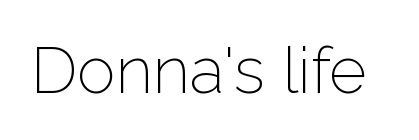
Grotesque or geometric, the face here clearly has no serifs. Character widths vary here, with narrow letters taking less room than wide ones. The typography opts for an upright posture over an oblique one. The words here are not underlined.
